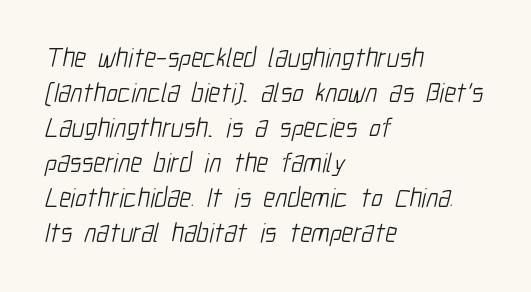
{"bold": "no", "underline": "no", "align": "left", "line_spacing": "normal", "line_spacing_ratio": 1.3, "letter_spacing": "normal", "letter_spacing_em": 0.0, "glyph_px": 27}
